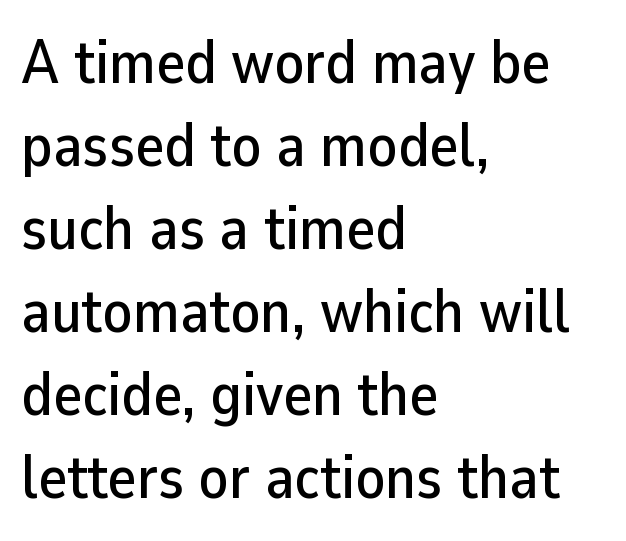
The image shows 61 px sans-serif type, upright; set left-aligned, normal line spacing (1.36x), normal letter spacing, not underlined; low stroke contrast and a medium x-height.
